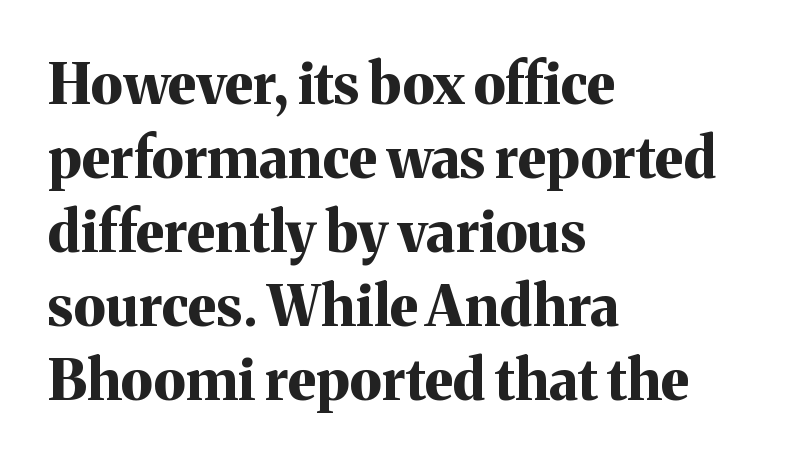
The image shows 56 px bold serif type, upright; set left-aligned, normal line spacing (1.32x), normal letter spacing, not underlined; medium stroke contrast and a medium x-height.
